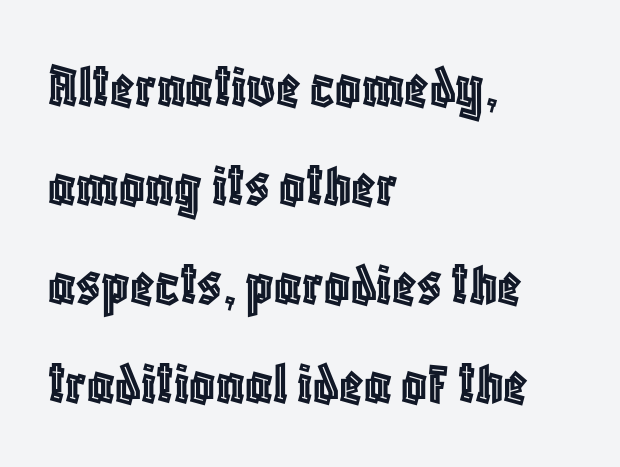
{"italic": "no", "width": "condensed", "x_height": "large", "monospaced": "no", "underline": "no", "align": "left", "line_spacing": "normal", "line_spacing_ratio": 1.57, "letter_spacing": "normal", "letter_spacing_em": 0.0, "glyph_px": 63}
